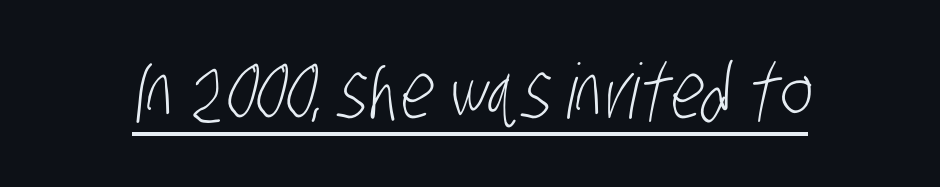
A sans-serif font was chosen for this passage. These lines keep a tight, regular rhythm from letter to letter. Think of a printed novel: that variable character pitch is what you see here. The passage shown is not bold in any degree. Like a heading marked for emphasis, these lines bear an underscore.
